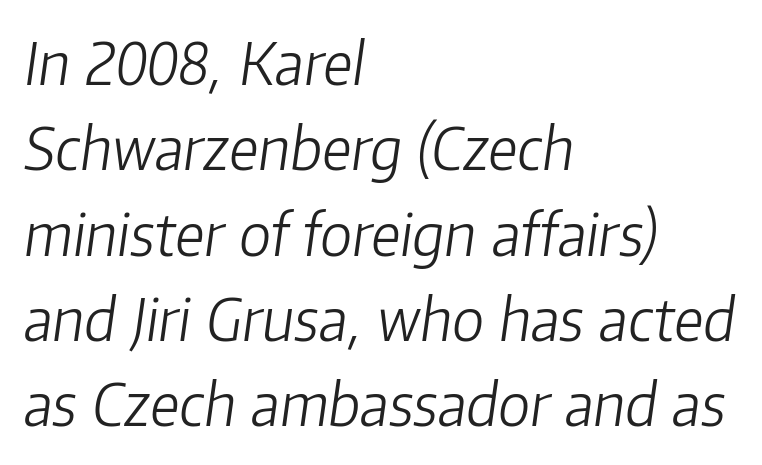
The image shows 58 px light type, italic (leaning right); set left-aligned, normal line spacing (1.47x), normal letter spacing, not underlined; low stroke contrast and a medium x-height.
